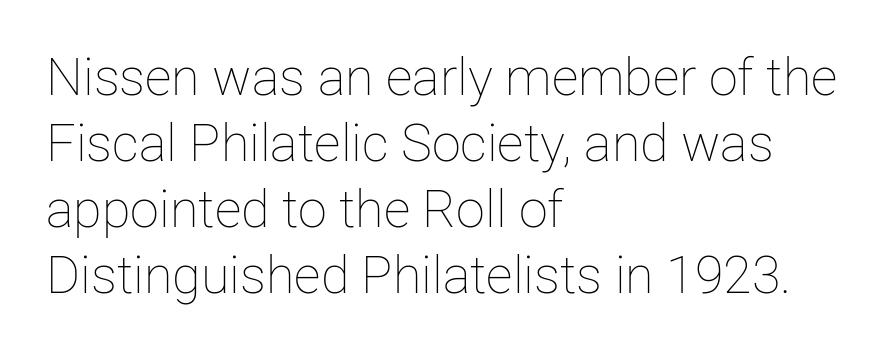
Q: Is the text bold? A: No.
Q: Is the text italic (slanted)? A: No, it is upright.
Q: Is the text underlined? A: No.
Q: How is the paragraph aligned? A: Left-aligned.
Q: Is the spacing between letters normal or unusually wide? A: Normal.
Q: Is the spacing between lines tight, normal or loose? A: Normal.
Q: Width (condensed, normal, or wide)? A: Normal.
Q: Stroke contrast? A: Low.
Q: x-height? A: Medium.
Q: Monospaced? A: No.
